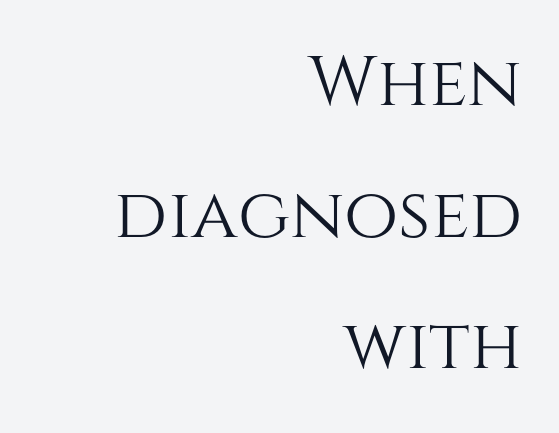
Q: Is the text italic (slanted)? A: No, it is upright.
Q: Is the text underlined? A: No.
Q: How is the paragraph aligned? A: Right-aligned.
Q: Is the spacing between letters normal or unusually wide? A: Normal.
Q: Width (condensed, normal, or wide)? A: Normal.
Q: Stroke contrast? A: Medium.
Q: x-height? A: Large.
Q: Monospaced? A: No.
